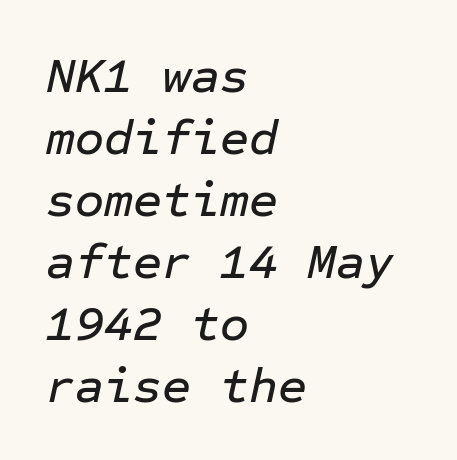
The image shows 50 px text type, italic (leaning right), monospaced; set left-aligned, line spacing 1.24x, normal letter spacing, not underlined; low stroke contrast and a medium x-height.
